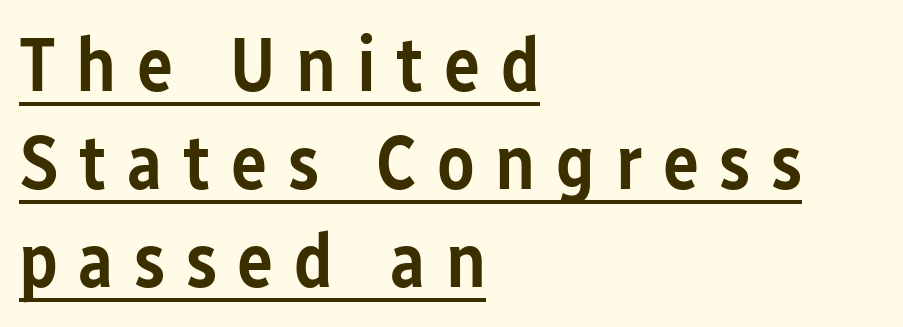
{"serif": "no", "italic": "no", "bold": "semi", "weight": "semibold", "width": "condensed", "stroke_contrast": "low", "x_height": "medium", "monospaced": "no", "underline": "yes", "align": "left", "line_spacing": "normal", "line_spacing_ratio": 1.29, "letter_spacing": "wide", "letter_spacing_em": 0.27, "glyph_px": 76}
